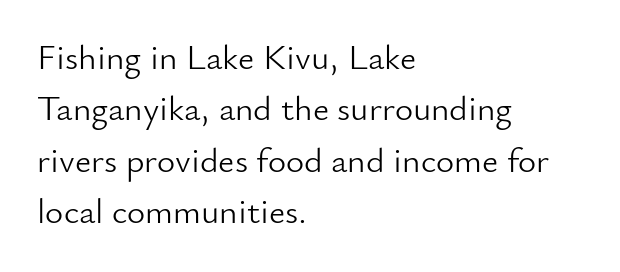
Q: Is the text bold? A: No.
Q: Is the text italic (slanted)? A: No, it is upright.
Q: Is the typeface a serif or a sans-serif typeface? A: Sans-serif.
Q: Is the text underlined? A: No.
Q: How is the paragraph aligned? A: Left-aligned.
Q: Is the spacing between letters normal or unusually wide? A: Normal.
Q: Is the spacing between lines tight, normal or loose? A: Normal.
Q: Width (condensed, normal, or wide)? A: Normal.
Q: Stroke contrast? A: Low.
Q: x-height? A: Small.
Q: Monospaced? A: No.
